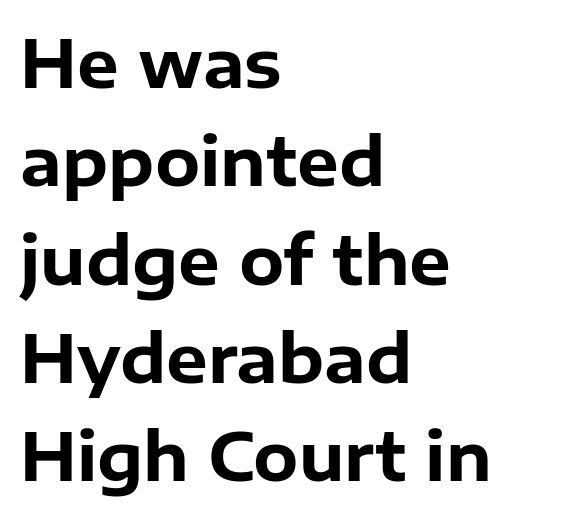
Q: Is the text bold? A: Yes.
Q: Is the text italic (slanted)? A: No, it is upright.
Q: Is the typeface a serif or a sans-serif typeface? A: Sans-serif.
Q: Is the text underlined? A: No.
Q: How is the paragraph aligned? A: Left-aligned.
Q: Is the spacing between letters normal or unusually wide? A: Normal.
Q: Is the spacing between lines tight, normal or loose? A: Normal.
Q: Width (condensed, normal, or wide)? A: Normal.
Q: Stroke contrast? A: Low.
Q: x-height? A: Medium.
Q: Monospaced? A: No.
